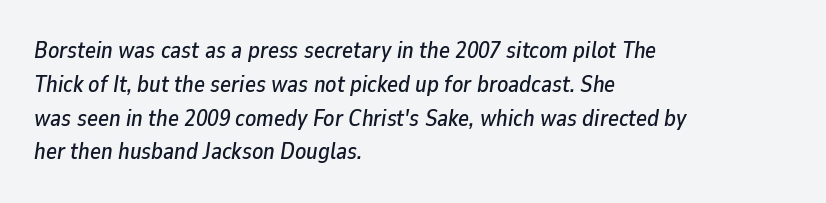
Q: Is the text italic (slanted)? A: Yes, it leans right by about 9 degrees.
Q: Is the text underlined? A: No.
Q: How is the paragraph aligned? A: Left-aligned.
Q: Is the spacing between letters normal or unusually wide? A: Normal.
Q: Is the spacing between lines tight, normal or loose? A: Normal.
